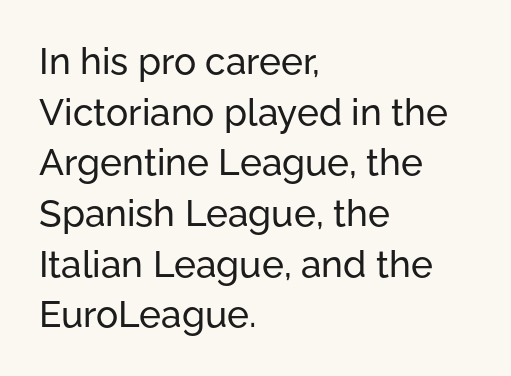
Descender tails drop into unmarked territory. If you drew a ruler down the left edge, every line would touch it. You could not count columns in this text — the font is proportionally spaced. The letters stand upright; this is a roman face.
